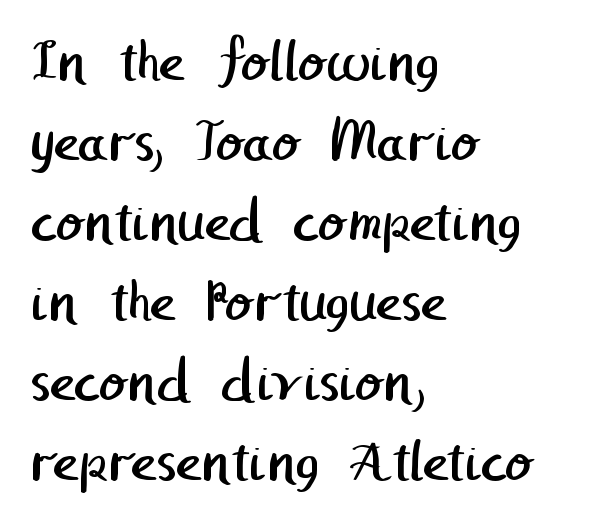
Q: Is the text bold? A: No.
Q: Is the typeface a serif or a sans-serif typeface? A: Sans-serif.
Q: Is the text underlined? A: No.
Q: How is the paragraph aligned? A: Left-aligned.
Q: Is the spacing between letters normal or unusually wide? A: Normal.
Q: Is the spacing between lines tight, normal or loose? A: Normal.
Q: Width (condensed, normal, or wide)? A: Normal.
Q: Stroke contrast? A: Low.
Q: x-height? A: Medium.
